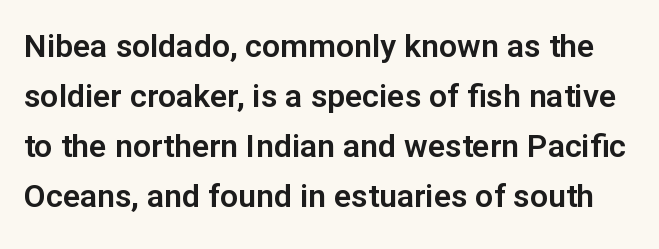
Here the glyphs are tracked normally, forming tight word shapes. The specimen omits any rule beneath the text block's lines. The passage shown is typed in a proportional face where columns would drift. The axis of the letterforms is exactly vertical. Stroke terminals: plain, sans-serif. The rows are spaced the way most documents space them.
